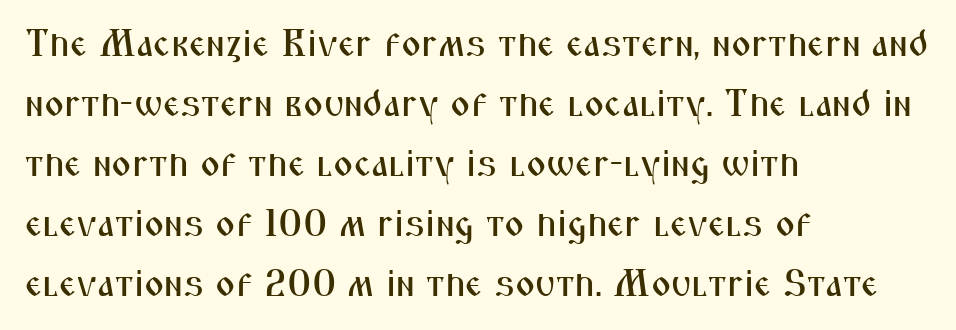
This sample uses a sans-serif face. Italic? Not at all — the glyphs are vertical. How are the letters spaced? Ordinarily, with no added tracking. Descender tails drop into unmarked territory. Proportional: the letters do not fall into vertical columns.
